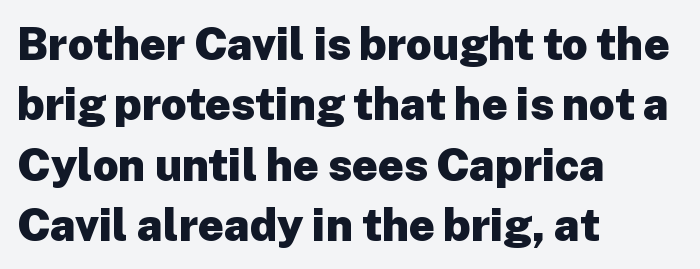
Spacing verdict: proportional, widths tailored to each character. Vertically, the passage feels balanced, rows spaced as you'd expect. The tracking reads as untouched default to a designer's eye. This rendering features lettering with no underline. The lettering stays uniformly vertical, giving the passage a roman look.
